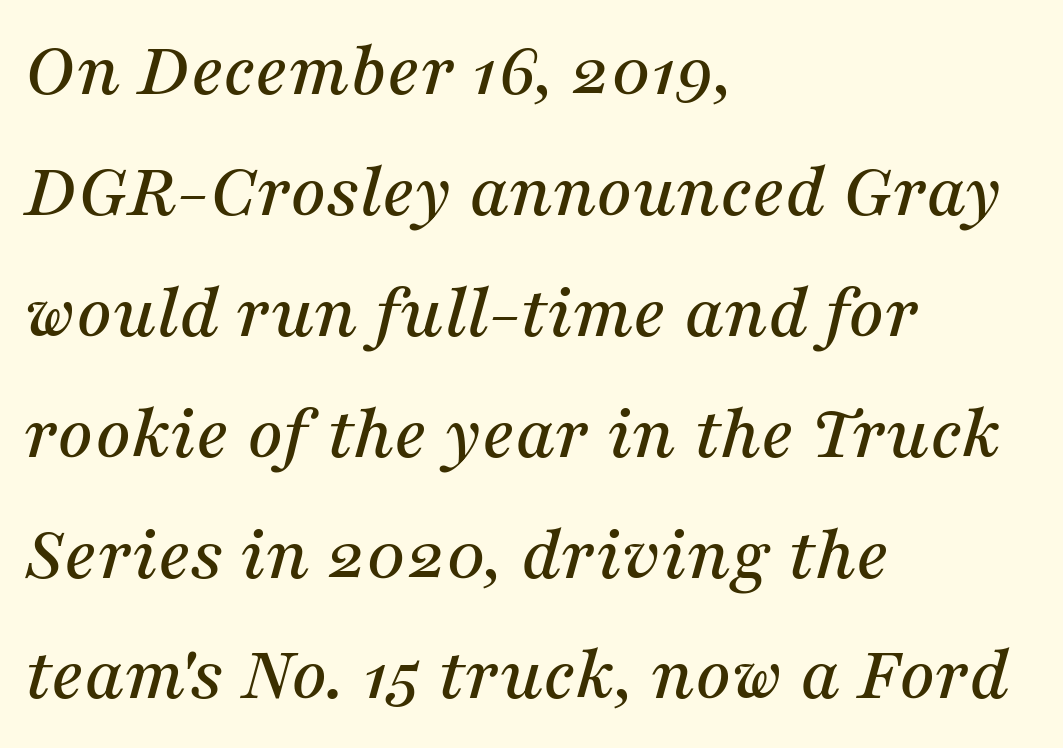
{"serif": "yes", "italic": "yes", "lean": "right", "slant_degrees": 16, "width": "normal", "stroke_contrast": "medium", "x_height": "medium", "monospaced": "no", "underline": "no", "align": "left", "line_spacing": "normal", "line_spacing_ratio": 1.55, "letter_spacing": "normal", "letter_spacing_em": 0.0, "glyph_px": 78}
